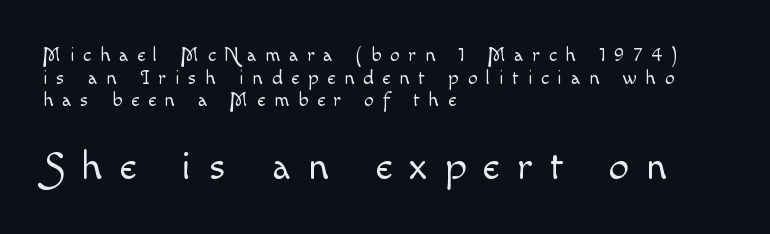
The image shows 40 px light type, upright; set left-aligned, tight line spacing (1.13x), unusually wide letter spacing (+0.43 em), not underlined; the second (bottom) block is 2.0x larger; a small x-height.
